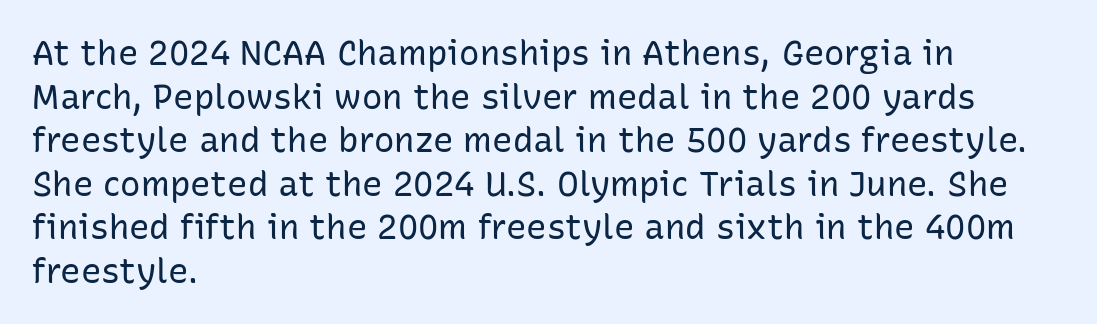
Spacing between characters is what you'd get straight out of the box. A typesetter would mark this as roman, not italic. Nothing heavy about these letters — not bold at all. Just letters on the line, the space beneath them empty. No feet cap the strokes, marking this as sans-serif type.
